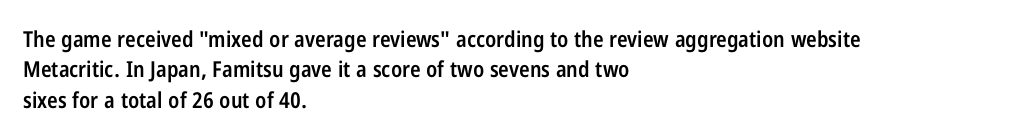
{"italic": "no", "bold": "semi", "underline": "no", "align": "left", "line_spacing": "normal", "line_spacing_ratio": 1.38, "letter_spacing": "normal", "letter_spacing_em": 0.0, "glyph_px": 22}
